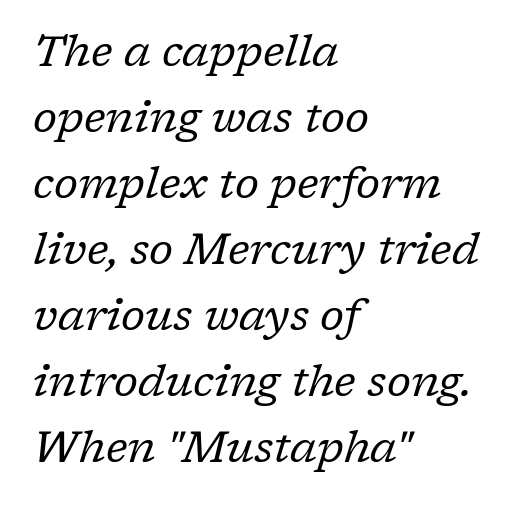
The font family rendered here belongs to the serif group. No extra ink here — the face is not bold. Each new line begins a customary step beneath the previous one. If you drew a line through each stem, it would be angled.
